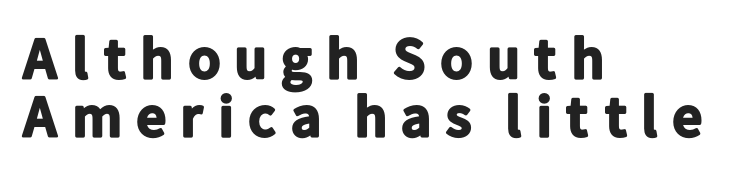
{"serif": "no", "italic": "no", "bold": "yes", "weight": "bold", "width": "normal", "stroke_contrast": "low", "x_height": "medium", "monospaced": "no", "underline": "no", "align": "left", "line_spacing": "tight", "line_spacing_ratio": 0.98, "glyph_px": 59}
